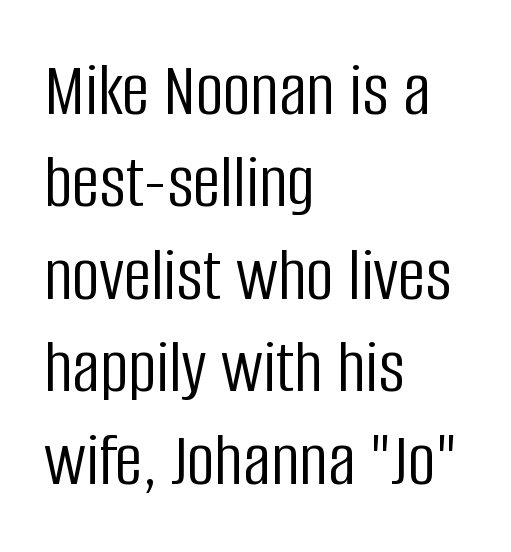
Standard letterfit; no display-style spreading of the glyphs. A typesetter would call this proportional, since set widths differ per character. Visually the block forms a straight wall on the left and a jagged coastline on the right. Ascenders rise straight up at ninety degrees.
